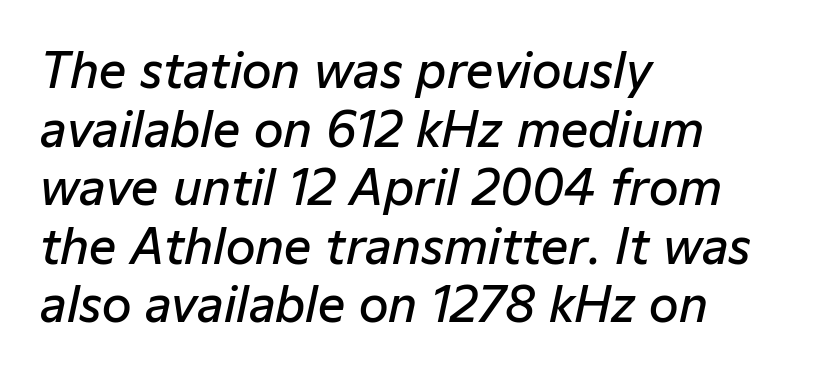
{"italic": "yes", "lean": "right", "slant_degrees": 12, "bold": "semi", "weight": "semibold", "width": "normal", "stroke_contrast": "low", "x_height": "medium", "monospaced": "no", "underline": "no", "align": "left", "line_spacing_ratio": 1.22, "letter_spacing": "normal", "letter_spacing_em": 0.0, "glyph_px": 48}
